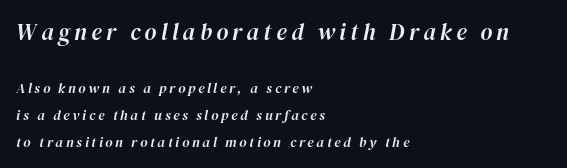
This block would shrink considerably if given ordinary leading; it's expanded now. Larger block? The one above; the one below is distinctly smaller. The strip under each line holds only bare page. Quick note: italic. The paragraph has a hard left edge and a soft right edge.
